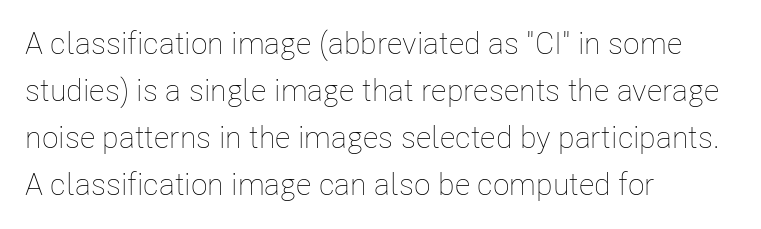
Has an underline been added? It has not. You could not count columns in this text — the font is proportionally spaced. Evenly set lines give the paragraph a standard silhouette. Glyph-to-glyph distance matches everyday printed text. Posture: upright roman. The compositor pushed each line to the left boundary.
